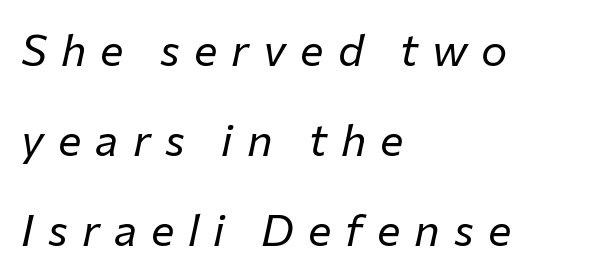
Q: Is the text bold? A: No.
Q: Is the text italic (slanted)? A: Yes, it leans right by about 12 degrees.
Q: Is the text underlined? A: No.
Q: How is the paragraph aligned? A: Left-aligned.
Q: Is the spacing between letters normal or unusually wide? A: Unusually wide.
Q: Is the spacing between lines tight, normal or loose? A: Loose.
Q: Width (condensed, normal, or wide)? A: Normal.
Q: Stroke contrast? A: Low.
Q: x-height? A: Medium.
Q: Monospaced? A: No.
